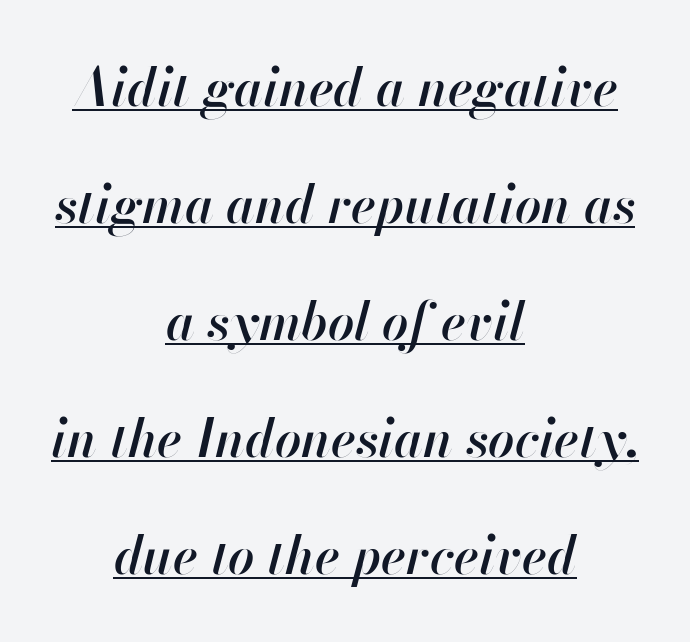
The gaps between neighbouring characters are ordinary and unremarkable. Neither beginnings nor endings align; midpoints do. Slant detected: the letters are inclined. Is this a fixed-width face? No — the glyphs have proportional, varying widths. Notice the strokes are somewhat thickened but not fully heavy: this is a semibold. A typographer would call this underscored text.
